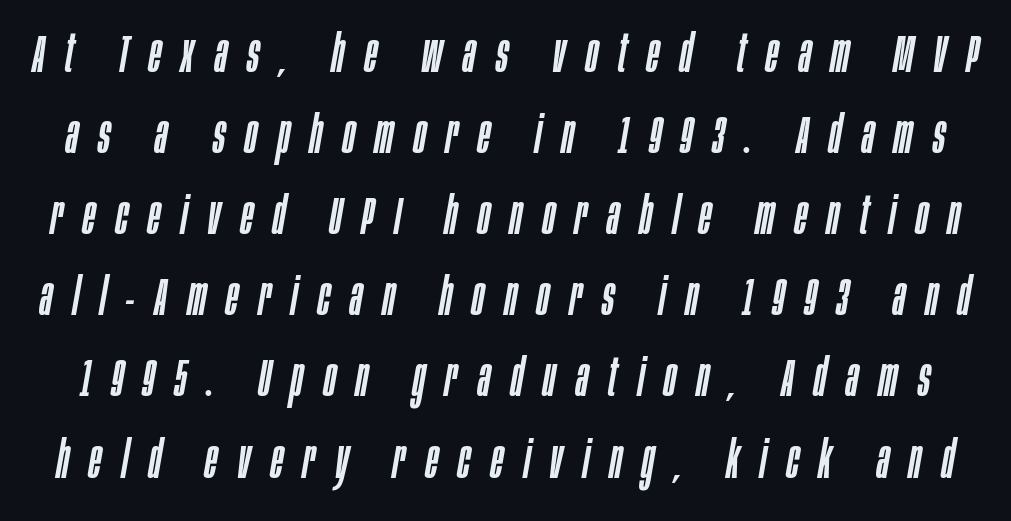
The image shows 52 px condensed type, italic (leaning right); set normal line spacing (1.56x), unusually wide letter spacing (+0.39 em), not underlined; low stroke contrast and a large x-height.
